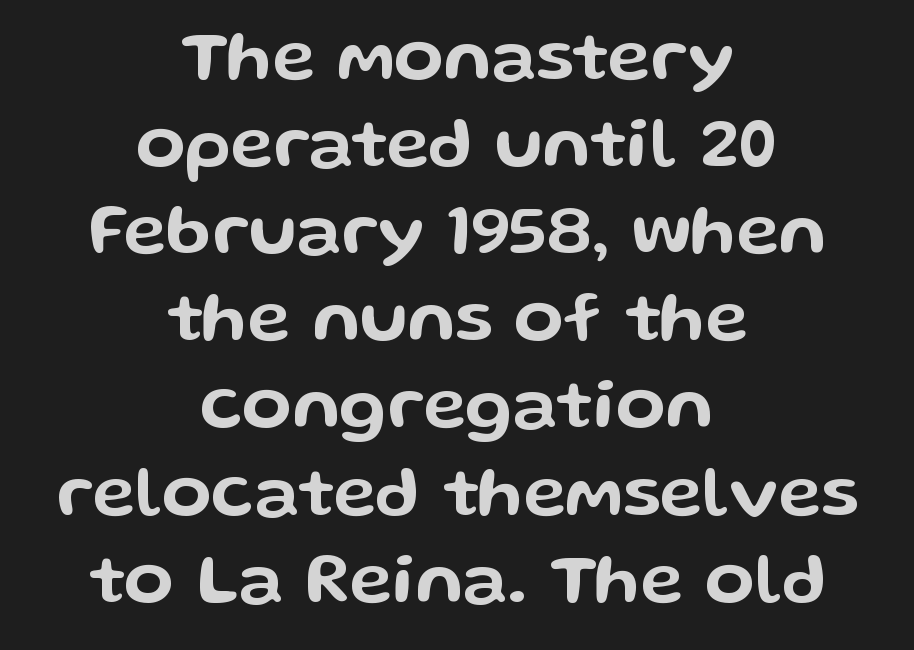
Q: Is the text italic (slanted)? A: No, it is upright.
Q: Is the typeface a serif or a sans-serif typeface? A: Sans-serif.
Q: Is the text underlined? A: No.
Q: How is the paragraph aligned? A: Centered.
Q: Is the spacing between letters normal or unusually wide? A: Normal.
Q: Width (condensed, normal, or wide)? A: Wide.
Q: Stroke contrast? A: Low.
Q: x-height? A: Medium.
Q: Monospaced? A: No.
